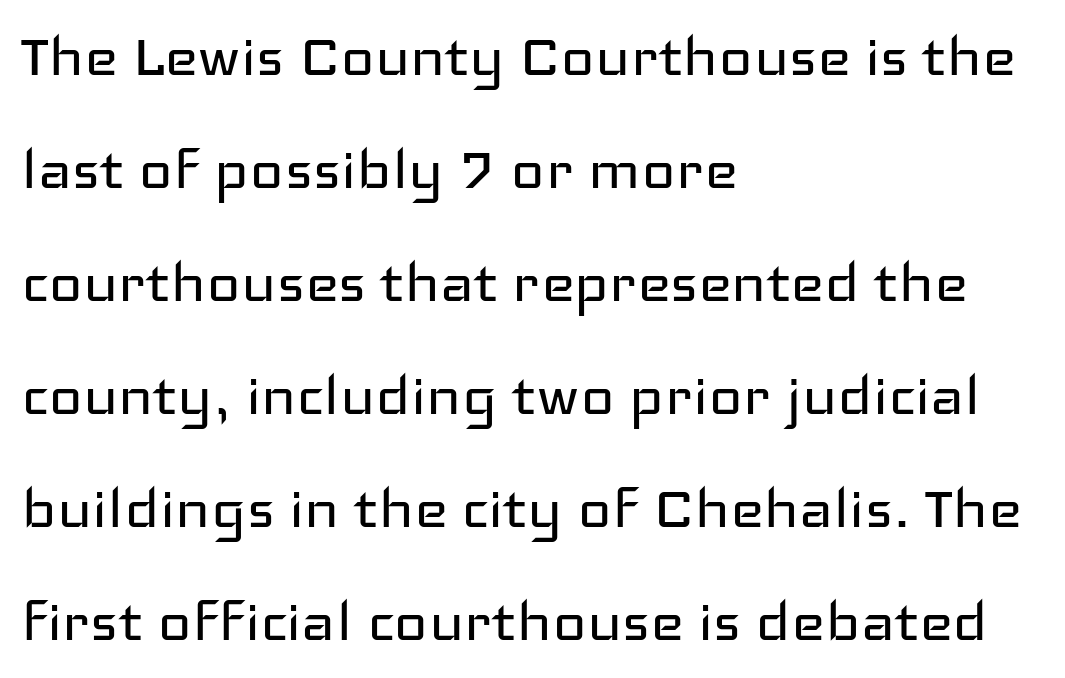
This block has exactly the height ordinary leading produces. Caption: standard tracking, unaltered. Nobody drew a line under any word here. Each letter keeps its own natural width here, so spacing adapts to shape. Line starts are locked; line ends wander.
